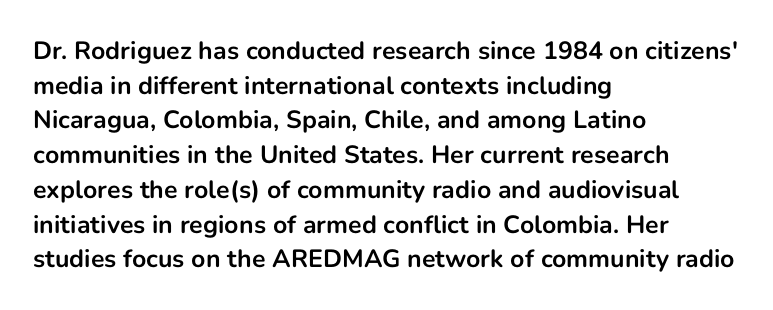
{"italic": "no", "bold": "yes", "underline": "no", "align": "left", "line_spacing": "normal", "line_spacing_ratio": 1.39, "letter_spacing": "normal", "letter_spacing_em": 0.0, "glyph_px": 25}
